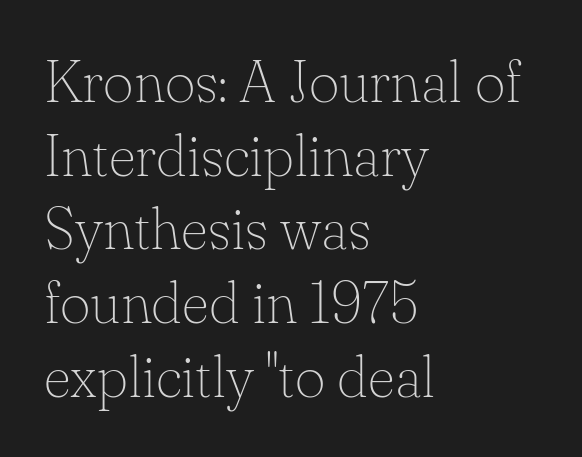
Students, observe: this is what conventionally led text looks like. Regarding serifs, this sample has them. Heft: none added — not bold. You could call the tracking neutral — neither tight nor loose. A typesetter would call this proportional, since set widths differ per character. Is the block centered? No — it sits flush against the left margin.
